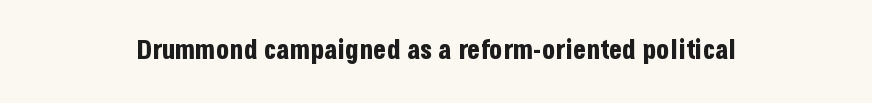
Q: Is the text bold? A: Yes.
Q: Is the text italic (slanted)? A: No, it is upright.
Q: Is the text underlined? A: No.
Q: Is the spacing between letters normal or unusually wide? A: Normal.
